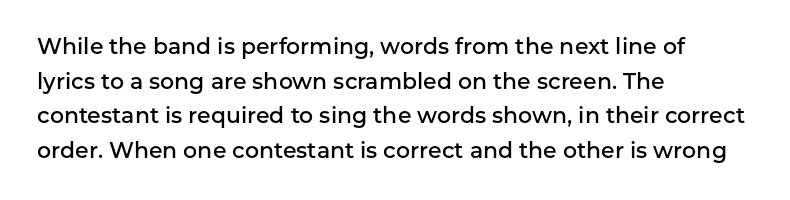
The image shows 22 px text type, upright; set left-aligned, normal line spacing (1.57x), normal letter spacing, not underlined.
